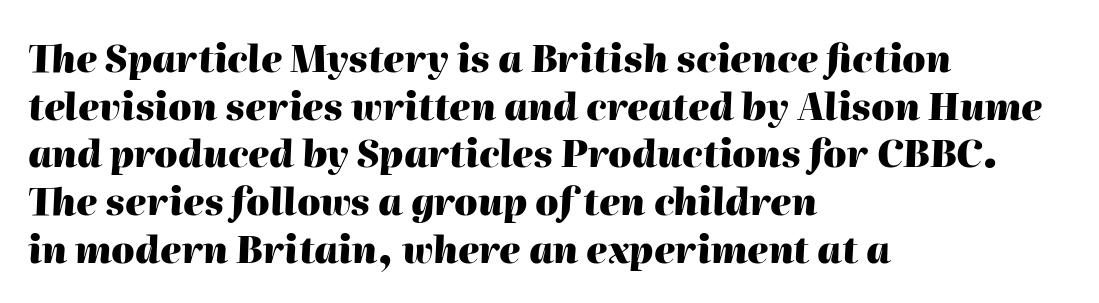
{"italic": "yes", "lean": "right", "slant_degrees": 2, "bold": "yes", "weight": "heavy", "width": "normal", "stroke_contrast": "high", "x_height": "medium", "monospaced": "no", "underline": "no", "align": "left", "line_spacing": "normal", "line_spacing_ratio": 1.29, "letter_spacing": "normal", "letter_spacing_em": 0.0, "glyph_px": 37}
